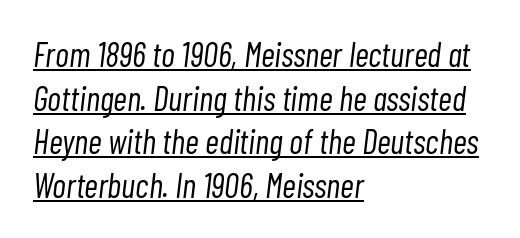
Q: Is the text bold? A: No.
Q: Is the text italic (slanted)? A: Yes, it leans right by about 7 degrees.
Q: Is the text underlined? A: Yes.
Q: How is the paragraph aligned? A: Left-aligned.
Q: Is the spacing between letters normal or unusually wide? A: Normal.
Q: Is the spacing between lines tight, normal or loose? A: Normal.
Q: Width (condensed, normal, or wide)? A: Condensed.
Q: Stroke contrast? A: Low.
Q: x-height? A: Medium.
Q: Monospaced? A: No.
